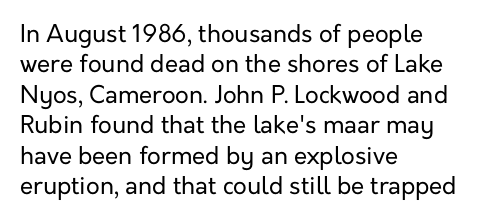
The image shows 24 px text type, upright; set left-aligned, normal line spacing (1.27x), normal letter spacing, not underlined.
